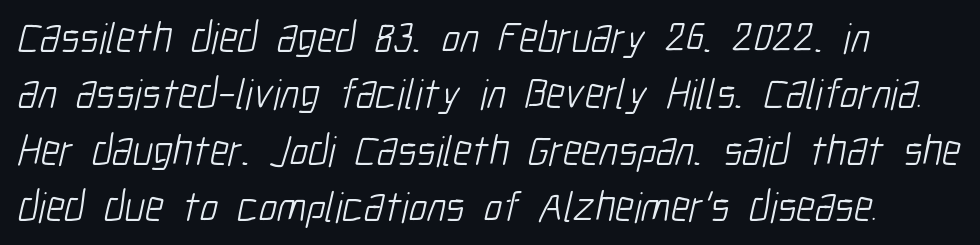
The text block is weighted toward the left margin, trailing off unevenly rightward. Horizontal bands of white between lines are of average thickness. Counters stay open thanks to moderate or lighter strokes. The line texture is even and compact thanks to regular tracking. Note the varied advance widths — an 'i' is clearly narrower than an 'm'.
